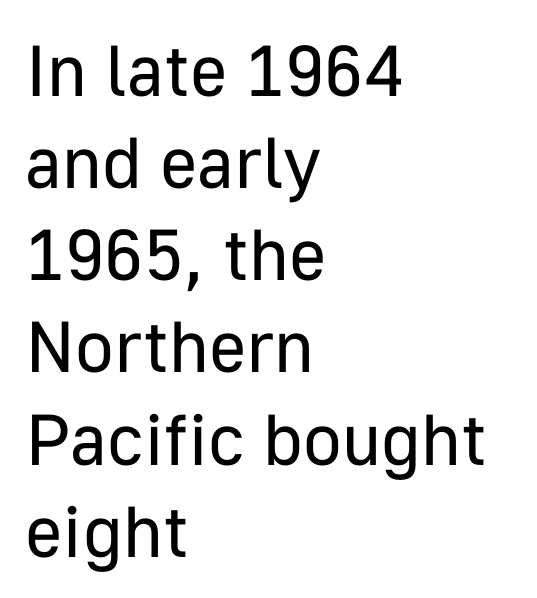
The image shows 72 px regular-weight sans-serif type, upright; set left-aligned, normal line spacing (1.28x), normal letter spacing, not underlined; low stroke contrast and a medium x-height.
